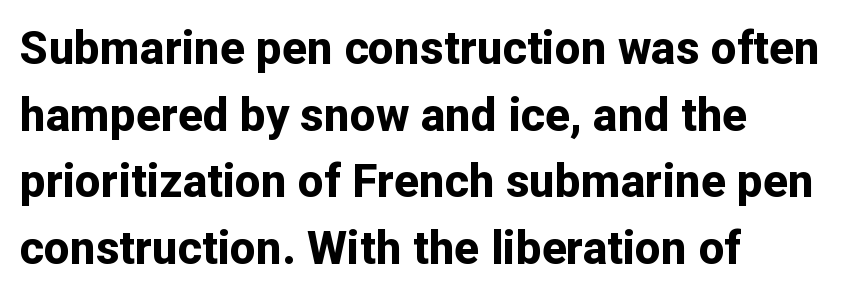
The image shows 46 px bold sans-serif type, upright; set left-aligned, normal line spacing (1.45x), normal letter spacing, not underlined; low stroke contrast and a medium x-height.
